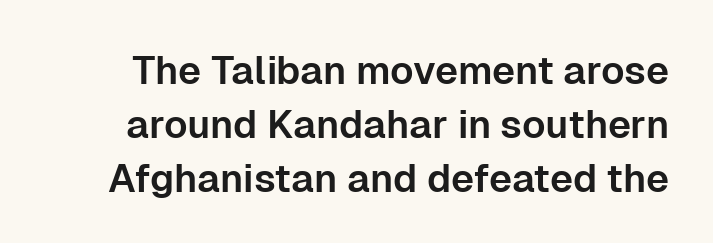
Here the glyphs are tracked normally, forming tight word shapes. Descender tails drop into unmarked territory. The axis of the letterforms is exactly vertical. Spacing verdict: proportional, widths tailored to each character. The face used here is a sans, in the tradition of grotesques and geometrics. Leading: standard.
